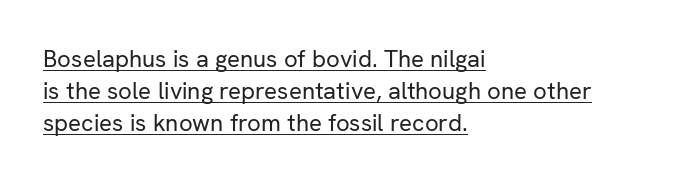
{"italic": "no", "bold": "no", "underline": "yes", "align": "left", "line_spacing": "normal", "line_spacing_ratio": 1.33, "letter_spacing": "normal", "letter_spacing_em": 0.0, "glyph_px": 24}
